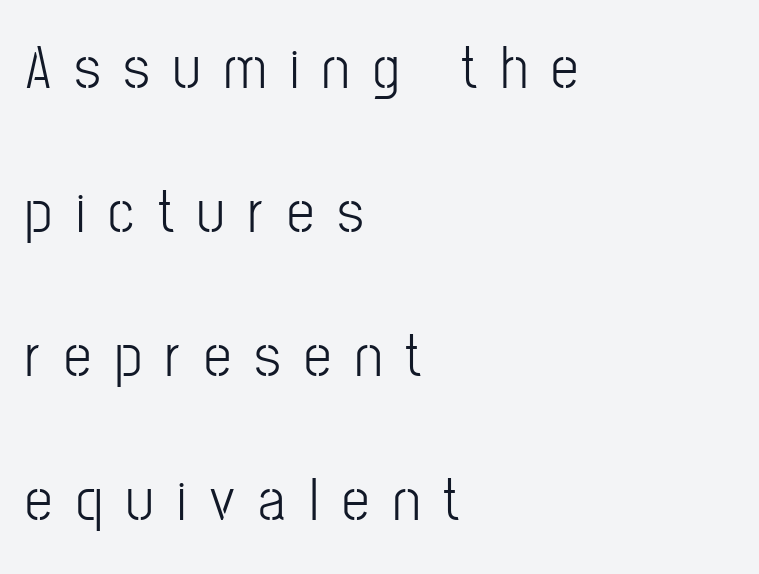
The image shows 61 px condensed sans-serif type, upright; set left-aligned, loose line spacing (2.36x), unusually wide letter spacing (+0.39 em), not underlined; low stroke contrast and a medium x-height.
